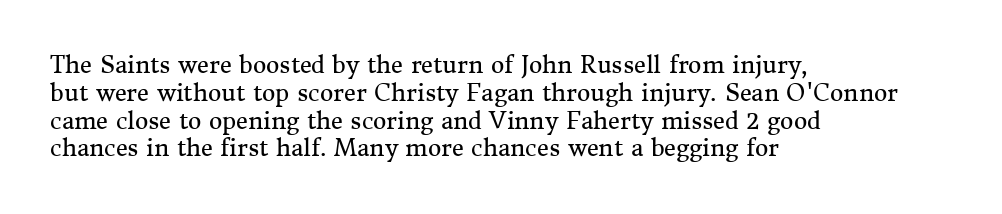
{"italic": "no", "bold": "no", "underline": "no", "align": "left", "line_spacing_ratio": 1.21, "letter_spacing": "normal", "letter_spacing_em": 0.0, "glyph_px": 23}
